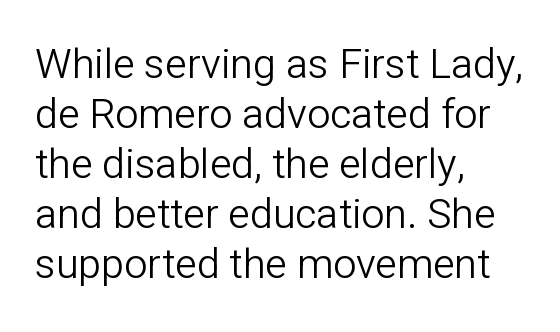
The image shows 41 px light sans-serif type, upright; set left-aligned, line spacing 1.22x, normal letter spacing, not underlined; low stroke contrast and a medium x-height.
